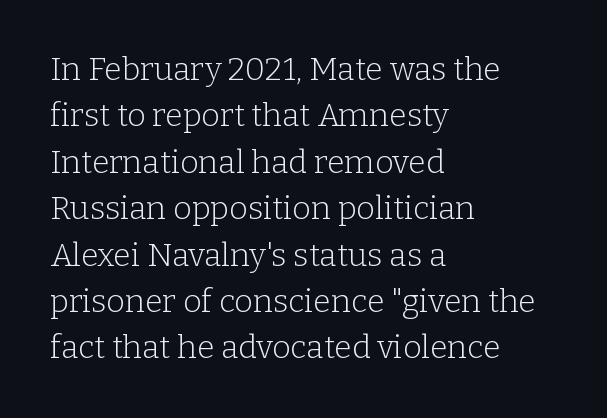
The image shows 32 px light serif type, upright; set left-aligned, normal line spacing (1.45x), normal letter spacing, not underlined; low stroke contrast and a medium x-height.
